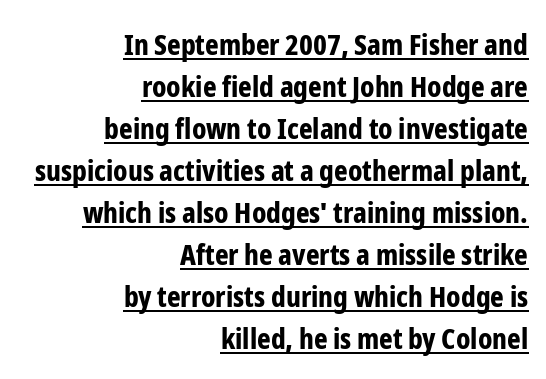
Q: Is the text bold? A: Yes.
Q: Is the text italic (slanted)? A: No, it is upright.
Q: Is the typeface a serif or a sans-serif typeface? A: Sans-serif.
Q: Is the text underlined? A: Yes.
Q: How is the paragraph aligned? A: Right-aligned.
Q: Is the spacing between letters normal or unusually wide? A: Normal.
Q: Is the spacing between lines tight, normal or loose? A: Normal.
Q: Width (condensed, normal, or wide)? A: Condensed.
Q: Stroke contrast? A: Low.
Q: x-height? A: Medium.
Q: Monospaced? A: No.
